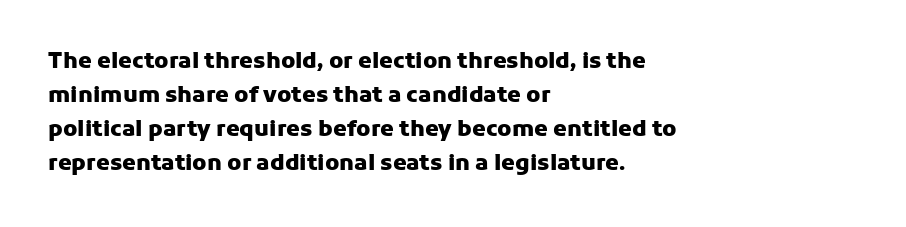
The image shows 22 px bold type, upright; set left-aligned, normal line spacing (1.54x), normal letter spacing, not underlined.
